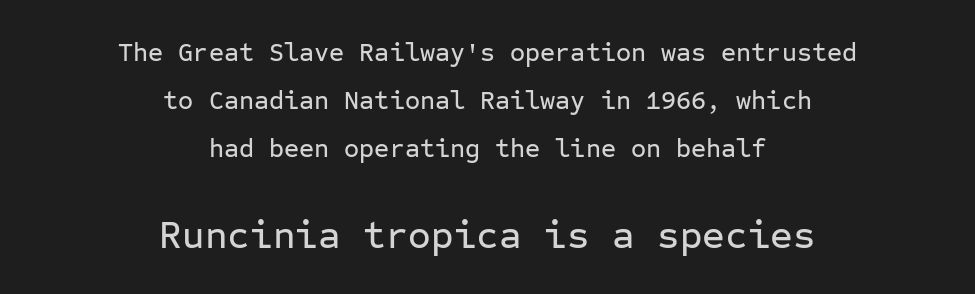
Q: Is the text italic (slanted)? A: No, it is upright.
Q: Is the typeface a serif or a sans-serif typeface? A: Sans-serif.
Q: Is the text underlined? A: No.
Q: How is the paragraph aligned? A: Centered.
Q: Is the spacing between letters normal or unusually wide? A: Normal.
Q: Which block of text is set in a larger size, the first (top) or the second (bottom)? A: The second (bottom) one.
Q: Width (condensed, normal, or wide)? A: Normal.
Q: Stroke contrast? A: Low.
Q: x-height? A: Medium.
Q: Monospaced? A: Yes.
